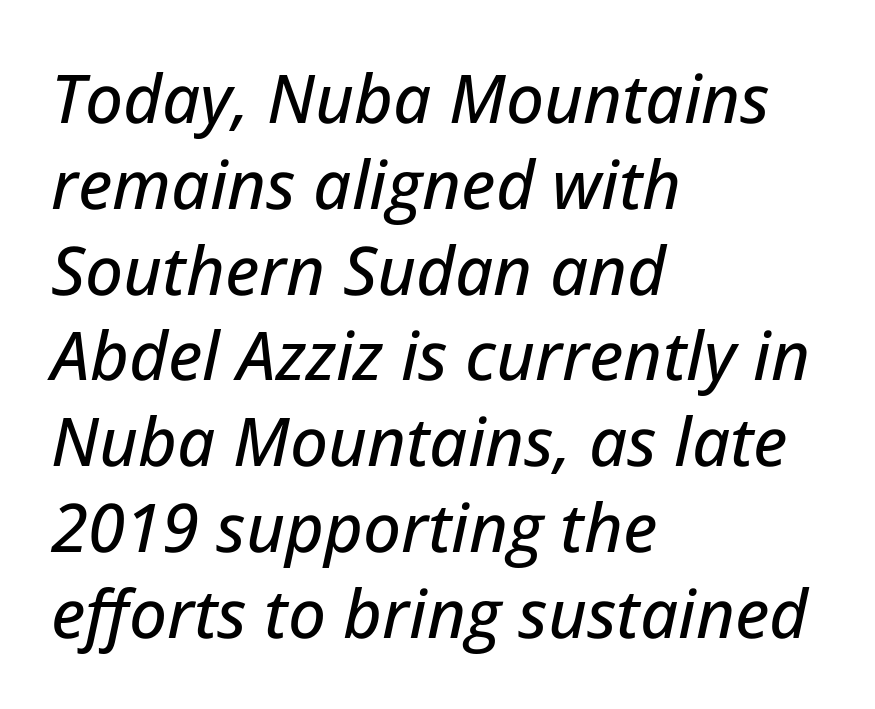
Q: Is the text italic (slanted)? A: Yes, it leans right by about 12 degrees.
Q: Is the text underlined? A: No.
Q: How is the paragraph aligned? A: Left-aligned.
Q: Is the spacing between letters normal or unusually wide? A: Normal.
Q: Is the spacing between lines tight, normal or loose? A: Normal.
Q: Width (condensed, normal, or wide)? A: Normal.
Q: Stroke contrast? A: Low.
Q: x-height? A: Medium.
Q: Monospaced? A: No.
